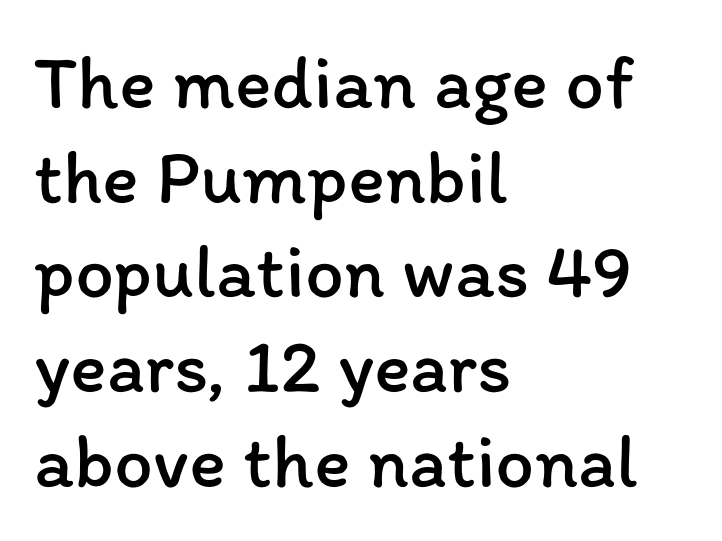
The image shows 77 px regular-weight type, upright; set left-aligned, line spacing 1.23x, normal letter spacing, not underlined; low stroke contrast and a medium x-height.
